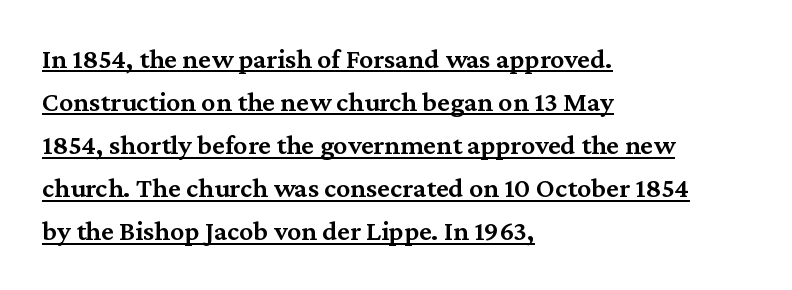
{"serif": "yes", "italic": "no", "bold": "semi", "weight": "semibold", "width": "normal", "stroke_contrast": "medium", "x_height": "medium", "monospaced": "no", "underline": "yes", "align": "left", "line_spacing": "normal", "line_spacing_ratio": 1.54, "letter_spacing": "normal", "letter_spacing_em": 0.0, "glyph_px": 28}
